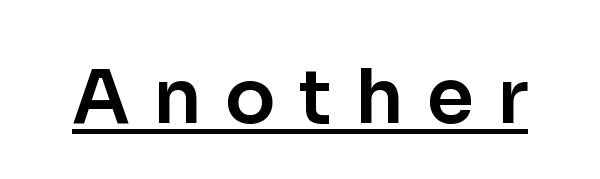
{"serif": "no", "italic": "no", "width": "normal", "stroke_contrast": "low", "x_height": "medium", "monospaced": "no", "underline": "yes", "letter_spacing": "wide", "letter_spacing_em": 0.31, "glyph_px": 75}
